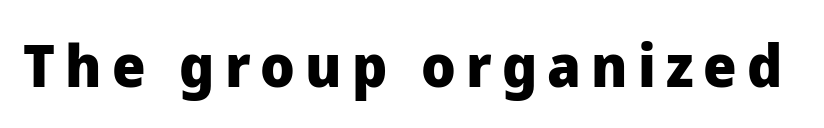
This sample has the flowing, uneven cadence of proportional lettering. Typesetter's note: full bold, strokes at maximum text heaviness. No word sits above an underline. In terms of letterform style, serifs are entirely absent.
